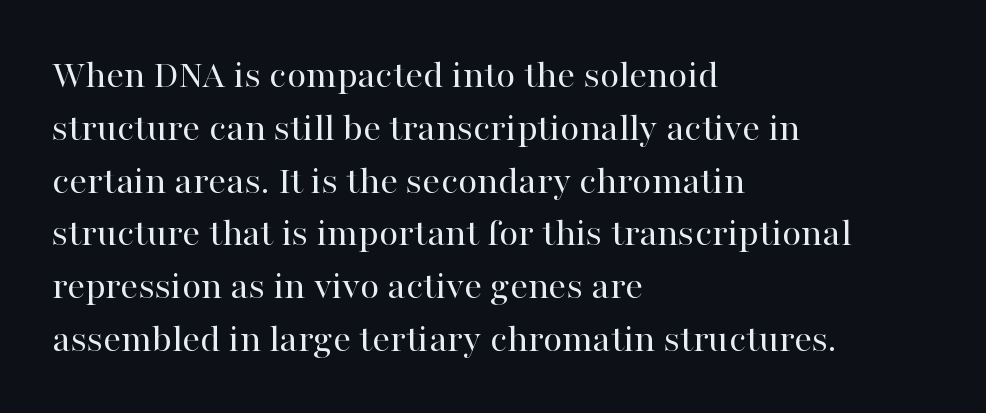
{"serif": "yes", "italic": "no", "bold": "no", "weight": "regular", "width": "normal", "stroke_contrast": "high", "x_height": "medium", "monospaced": "no", "underline": "no", "align": "left", "line_spacing": "normal", "line_spacing_ratio": 1.32, "letter_spacing": "normal", "letter_spacing_em": 0.0, "glyph_px": 40}
